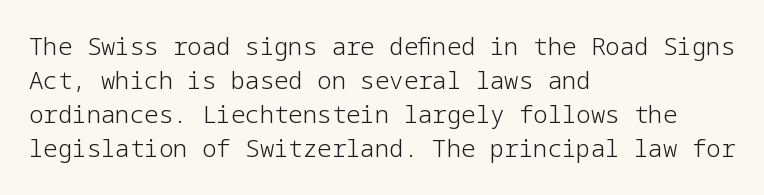
Q: Is the text bold? A: No.
Q: Is the text italic (slanted)? A: No, it is upright.
Q: Is the text underlined? A: No.
Q: How is the paragraph aligned? A: Left-aligned.
Q: Is the spacing between letters normal or unusually wide? A: Normal.
Q: Is the spacing between lines tight, normal or loose? A: Normal.
